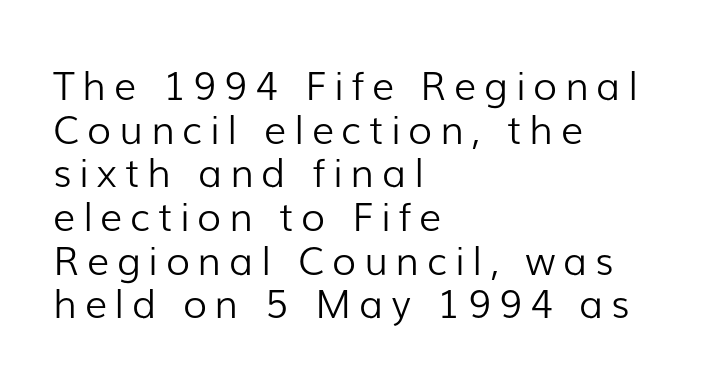
Q: Is the text bold? A: No.
Q: Is the text italic (slanted)? A: No, it is upright.
Q: Is the typeface a serif or a sans-serif typeface? A: Sans-serif.
Q: Is the text underlined? A: No.
Q: How is the paragraph aligned? A: Left-aligned.
Q: Is the spacing between letters normal or unusually wide? A: Unusually wide.
Q: Is the spacing between lines tight, normal or loose? A: Tight.
Q: Width (condensed, normal, or wide)? A: Normal.
Q: Stroke contrast? A: Low.
Q: x-height? A: Medium.
Q: Monospaced? A: No.
